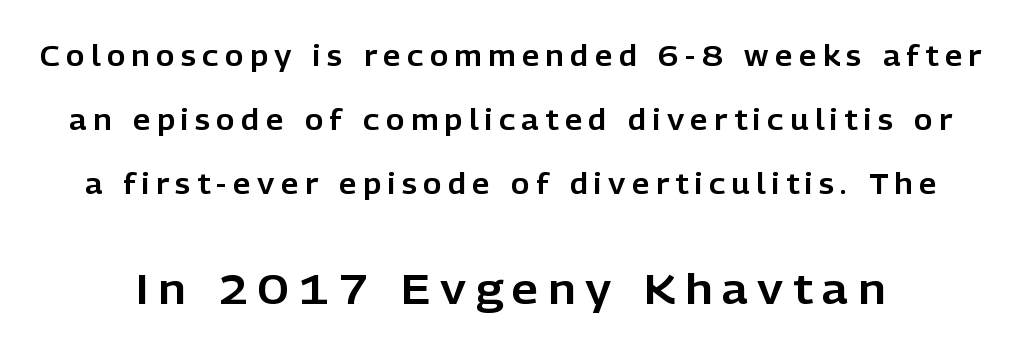
Q: Is the text italic (slanted)? A: No, it is upright.
Q: Is the typeface a serif or a sans-serif typeface? A: Sans-serif.
Q: Is the text underlined? A: No.
Q: Is the spacing between letters normal or unusually wide? A: Unusually wide.
Q: Is the spacing between lines tight, normal or loose? A: Loose.
Q: Which block of text is set in a larger size, the first (top) or the second (bottom)? A: The second (bottom) one.
Q: Width (condensed, normal, or wide)? A: Normal.
Q: Stroke contrast? A: Low.
Q: x-height? A: Medium.
Q: Monospaced? A: No.
